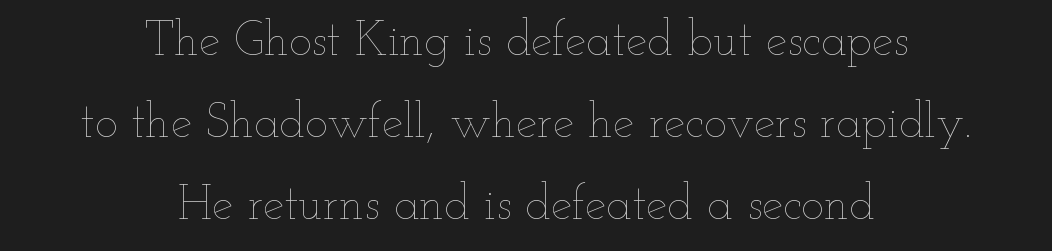
Tracking here is standard; glyphs follow each other at the usual distance. Proportional: the letters do not fall into vertical columns. Weight: not bold — regular or lighter. Descender tails drop into unmarked territory. Nope, not italic — everything's standing straight. The whitespace from short lines is split evenly between both sides.
